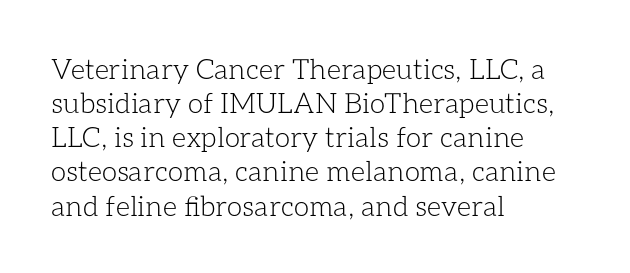
Q: Is the text bold? A: No.
Q: Is the text italic (slanted)? A: No, it is upright.
Q: Is the text underlined? A: No.
Q: How is the paragraph aligned? A: Left-aligned.
Q: Is the spacing between letters normal or unusually wide? A: Normal.
Q: Width (condensed, normal, or wide)? A: Normal.
Q: Stroke contrast? A: Low.
Q: x-height? A: Medium.
Q: Monospaced? A: No.
